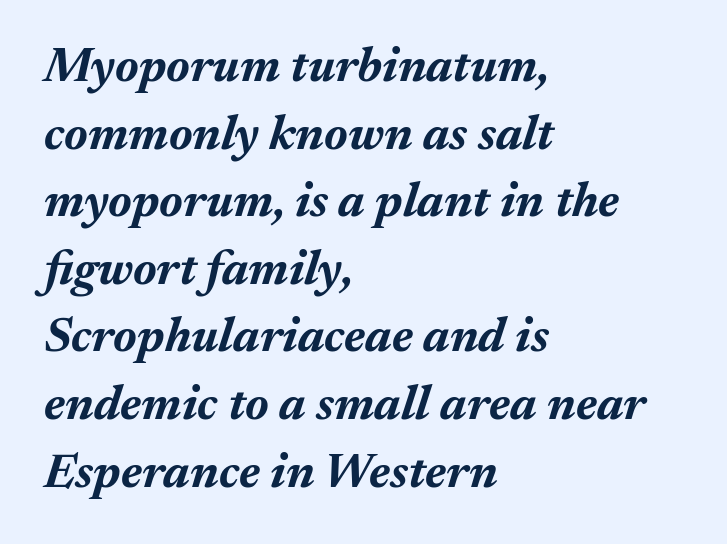
Honestly, there is no underline to notice here at all. How heavy is the stroke? Heavy — this is a bold. Every character sits at an angle, as italics do. The compositor pushed each line to the left boundary.
